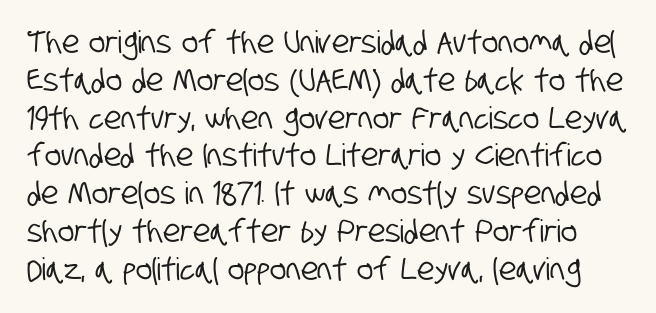
Q: Is the typeface a serif or a sans-serif typeface? A: Sans-serif.
Q: Is the text underlined? A: No.
Q: Is the spacing between letters normal or unusually wide? A: Normal.
Q: Width (condensed, normal, or wide)? A: Condensed.
Q: Stroke contrast? A: Low.
Q: x-height? A: Large.
Q: Monospaced? A: No.
